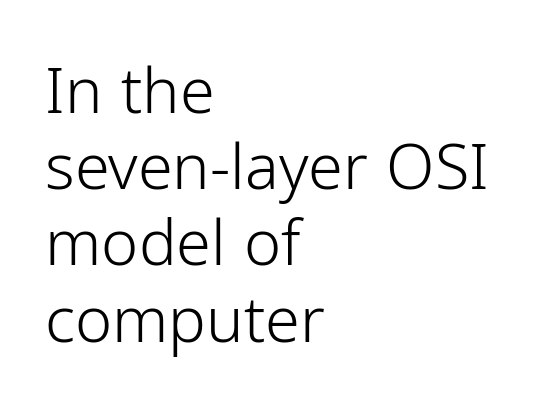
{"serif": "no", "italic": "no", "bold": "no", "weight": "light", "width": "normal", "stroke_contrast": "low", "x_height": "medium", "monospaced": "no", "underline": "no", "align": "left", "line_spacing_ratio": 1.21, "letter_spacing": "normal", "letter_spacing_em": 0.0, "glyph_px": 63}
